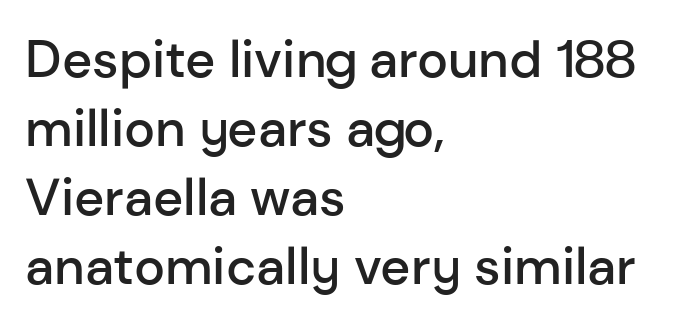
Ascenders rise straight up at ninety degrees. Alignment: flush left. The block of text has a typical density, with ordinary space between rows. Stroke thickness is moderately raised; the sample reads as semibold. Decoration check: the copy has no underline. Each letter keeps its own natural width here, so spacing adapts to shape.
